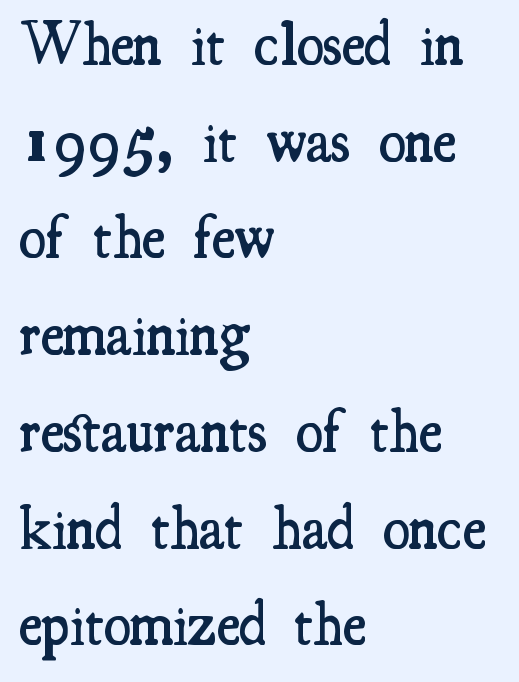
Q: Is the text bold? A: Semi-bold.
Q: Is the text italic (slanted)? A: No, it is upright.
Q: Is the typeface a serif or a sans-serif typeface? A: Serif.
Q: Is the text underlined? A: No.
Q: How is the paragraph aligned? A: Left-aligned.
Q: Is the spacing between letters normal or unusually wide? A: Normal.
Q: Is the spacing between lines tight, normal or loose? A: Normal.
Q: Width (condensed, normal, or wide)? A: Condensed.
Q: Stroke contrast? A: Medium.
Q: x-height? A: Small.
Q: Monospaced? A: No.
